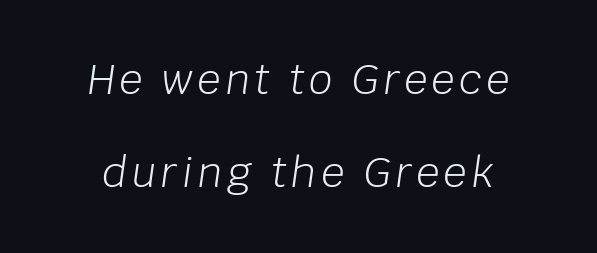
The image shows 41 px light type, italic (leaning right); set loose line spacing (2.27x), not underlined; low stroke contrast and a large x-height.
